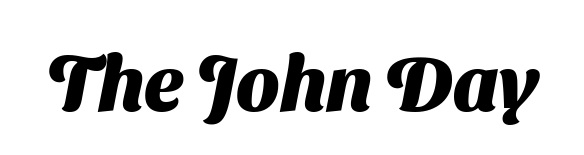
Q: Is the text bold? A: Yes.
Q: Is the typeface a serif or a sans-serif typeface? A: Sans-serif.
Q: Is the text underlined? A: No.
Q: Is the spacing between letters normal or unusually wide? A: Normal.
Q: Width (condensed, normal, or wide)? A: Normal.
Q: Stroke contrast? A: Medium.
Q: x-height? A: Medium.
Q: Monospaced? A: No.
